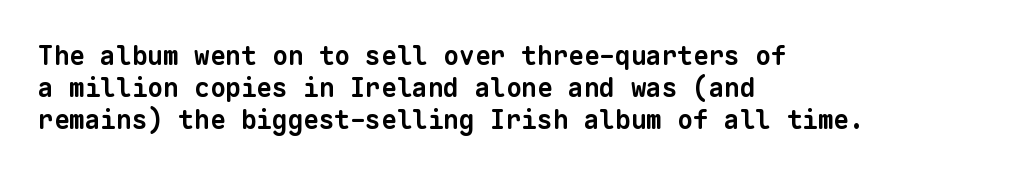
The image shows 26 px bold type; set left-aligned, line spacing 1.23x, normal letter spacing, not underlined.
